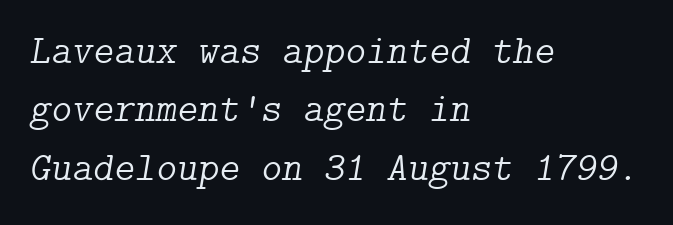
Q: Is the text bold? A: No.
Q: Is the text italic (slanted)? A: Yes, it leans right by about 9 degrees.
Q: Is the typeface a serif or a sans-serif typeface? A: Serif.
Q: Is the text underlined? A: No.
Q: How is the paragraph aligned? A: Left-aligned.
Q: Is the spacing between letters normal or unusually wide? A: Normal.
Q: Is the spacing between lines tight, normal or loose? A: Normal.
Q: Width (condensed, normal, or wide)? A: Normal.
Q: Stroke contrast? A: Low.
Q: x-height? A: Medium.
